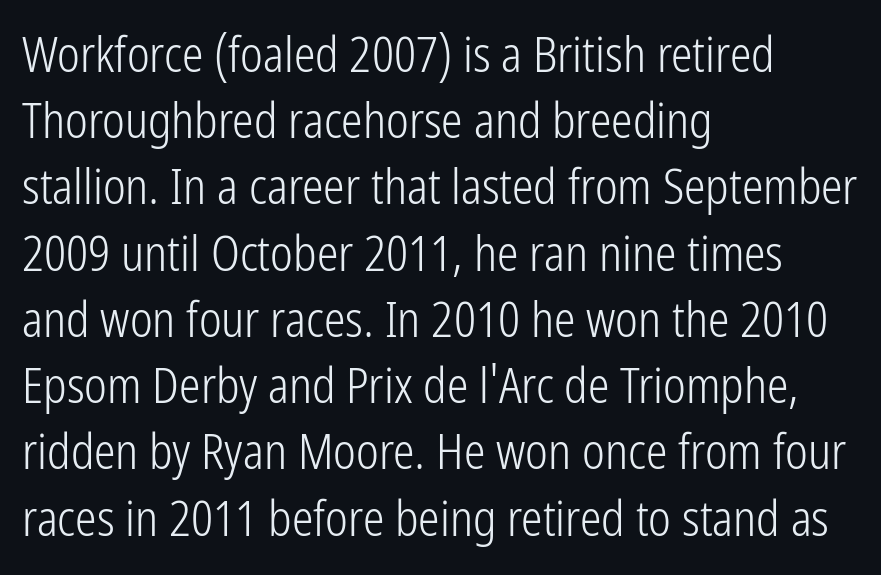
The image shows 48 px light, condensed sans-serif type, upright; set left-aligned, normal line spacing (1.38x), normal letter spacing, not underlined; low stroke contrast and a medium x-height.
